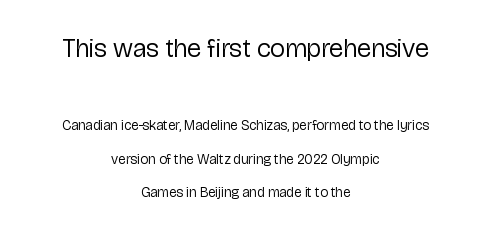
{"italic": "no", "bold": "no", "underline": "no", "align": "center", "line_spacing": "loose", "line_spacing_ratio": 2.42, "letter_spacing": "normal", "letter_spacing_em": 0.0, "larger_block": "first", "size_ratio": 1.86, "glyph_px": 26}
